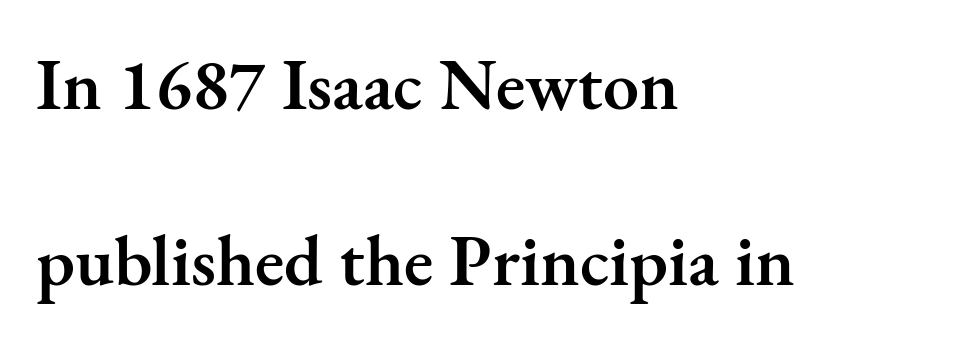
{"serif": "yes", "italic": "no", "bold": "semi", "weight": "semibold", "width": "normal", "stroke_contrast": "medium", "x_height": "small", "monospaced": "no", "underline": "no", "align": "left", "line_spacing": "loose", "line_spacing_ratio": 2.44, "letter_spacing": "normal", "letter_spacing_em": 0.0, "glyph_px": 72}
